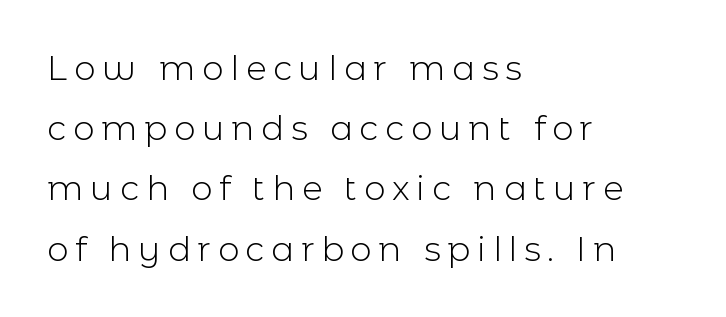
A light-to-regular cut is what we see here. Note the varied advance widths — an 'i' is clearly narrower than an 'm'. Lines of text with bare space underneath. Every row of glyphs begins at an identical x-position on the left.
